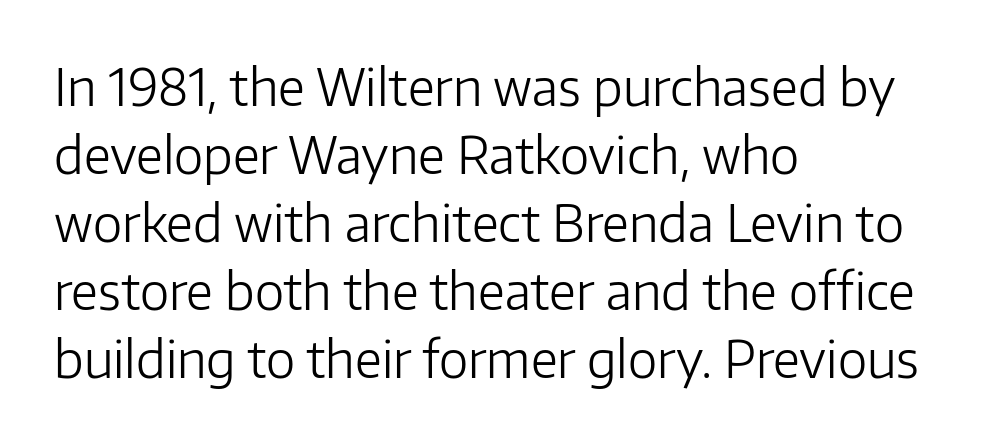
{"serif": "no", "italic": "no", "bold": "no", "weight": "light", "width": "normal", "stroke_contrast": "low", "x_height": "medium", "monospaced": "no", "underline": "no", "align": "left", "line_spacing": "normal", "line_spacing_ratio": 1.36, "letter_spacing": "normal", "letter_spacing_em": 0.0, "glyph_px": 50}
